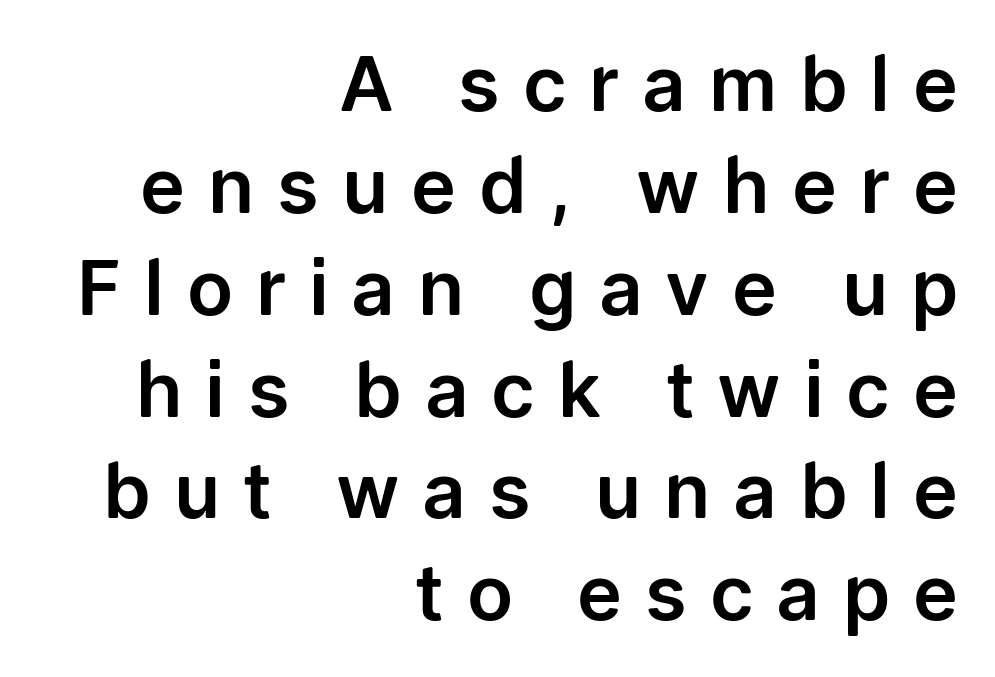
The glyphs in this specimen are sans serif. Do the characters align in a grid? No, the font is proportional. This rendering features lettering with no underline. One glance says typical: line gaps are just what's usual. Italic: no, the glyphs are upright roman.
